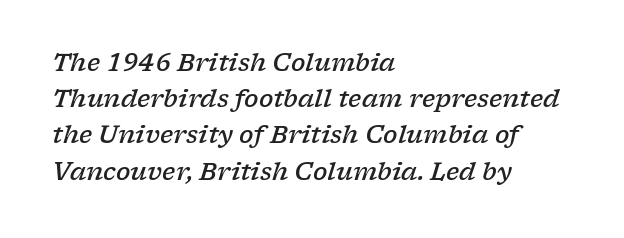
In CSS terms this would be text-align: left. The space directly below the letters is spotless. Standard letterfit; no display-style spreading of the glyphs. A typesetter would mark this as italic. Its strokes are somewhat broadened, the hallmark of semibold type. Compared with typical paragraphs, the rows here are spaced about the same.
